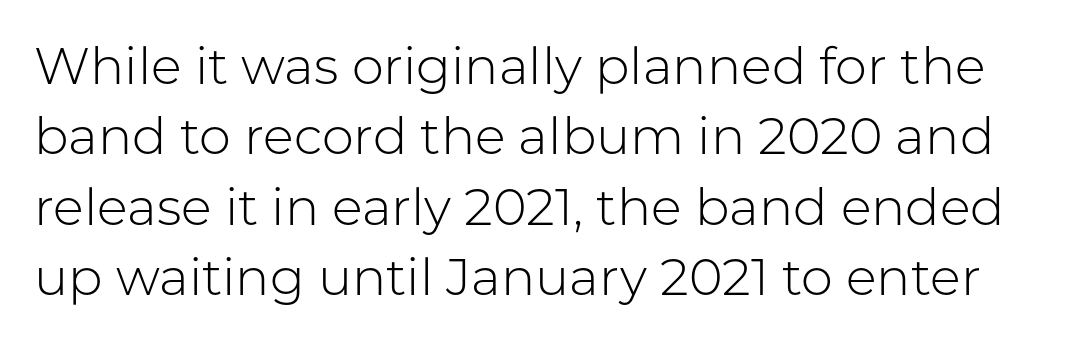
The image shows 51 px light sans-serif type, upright; set normal line spacing (1.38x), normal letter spacing, not underlined; low stroke contrast and a medium x-height.
